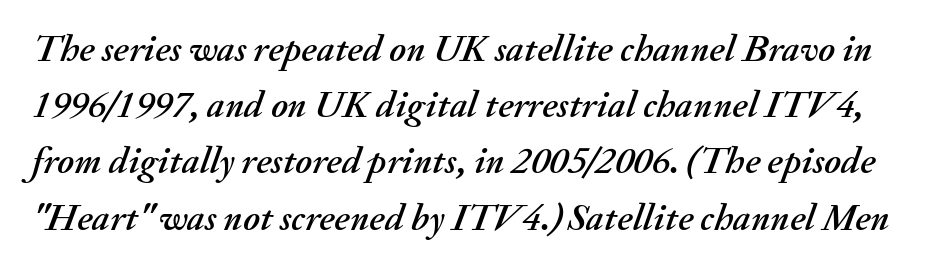
Looking at the ascenders, they clearly lean. What stands out about the letter spacing? Nothing — it is the standard amount. Notice how descenders clear the ascenders below comfortably — that's standard leading. A typesetter would call this proportional, since set widths differ per character.
